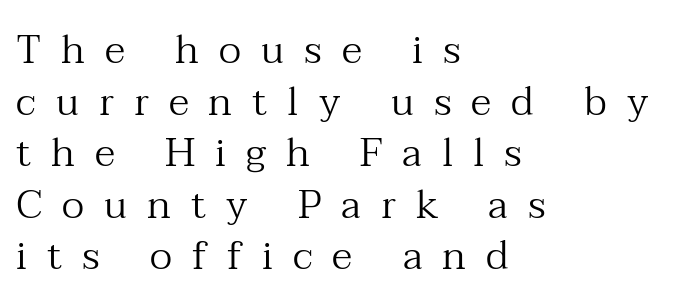
Regarding serifs, this sample has them. Lines of text with bare space underneath. Each new line begins a customary step beneath the previous one. The line texture is sparse and dotted thanks to wide tracking. Ordinary non-slanted type is in use. Weight: regular or lighter.
